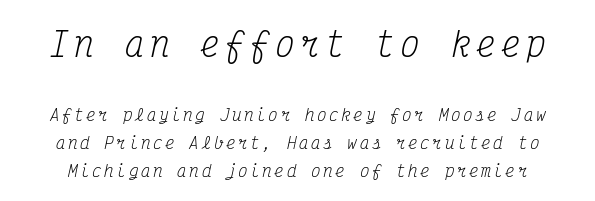
The image shows 33 px regular-weight, condensed serif type, italic (leaning right), monospaced; set line spacing 1.73x, not underlined; the first (top) block is 2.06x larger; medium stroke contrast and a medium x-height.
